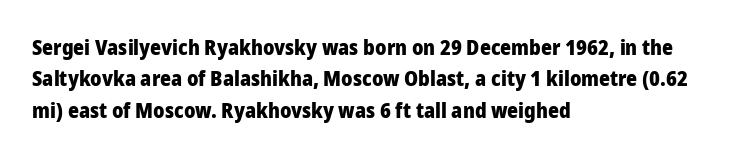
Q: Is the text bold? A: Yes.
Q: Is the text italic (slanted)? A: No, it is upright.
Q: Is the text underlined? A: No.
Q: How is the paragraph aligned? A: Left-aligned.
Q: Is the spacing between letters normal or unusually wide? A: Normal.
Q: Is the spacing between lines tight, normal or loose? A: Normal.
